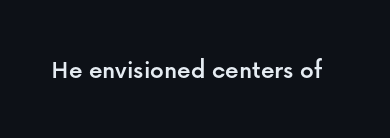
The image shows 27 px text type, upright; set normal letter spacing, not underlined.
